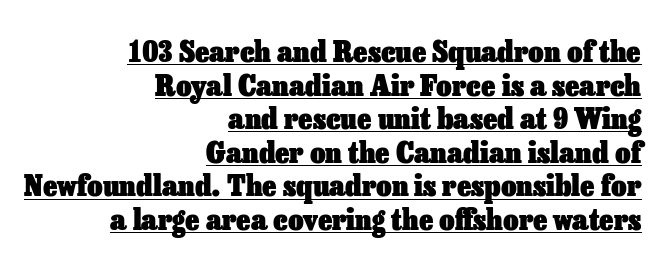
Q: Is the text bold? A: Yes.
Q: Is the text italic (slanted)? A: No, it is upright.
Q: Is the text underlined? A: Yes.
Q: How is the paragraph aligned? A: Right-aligned.
Q: Is the spacing between letters normal or unusually wide? A: Normal.
Q: Is the spacing between lines tight, normal or loose? A: Tight.
Q: Width (condensed, normal, or wide)? A: Normal.
Q: Stroke contrast? A: Low.
Q: x-height? A: Medium.
Q: Monospaced? A: No.
